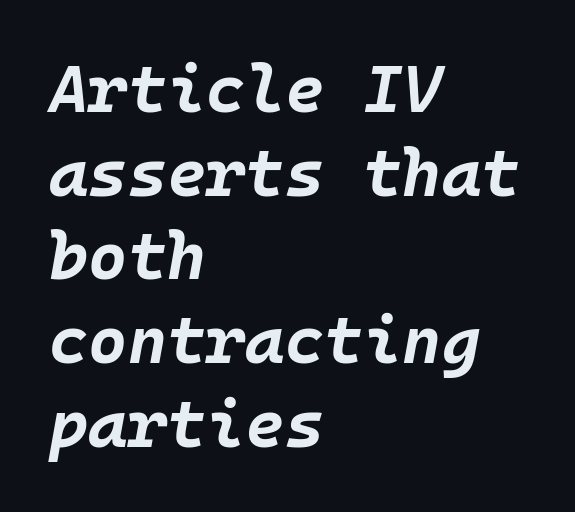
{"italic": "yes", "lean": "right", "slant_degrees": 10, "bold": "yes", "weight": "bold", "width": "normal", "stroke_contrast": "low", "x_height": "large", "monospaced": "yes", "underline": "no", "align": "left", "line_spacing": "normal", "line_spacing_ratio": 1.25, "letter_spacing": "normal", "letter_spacing_em": 0.0, "glyph_px": 67}
